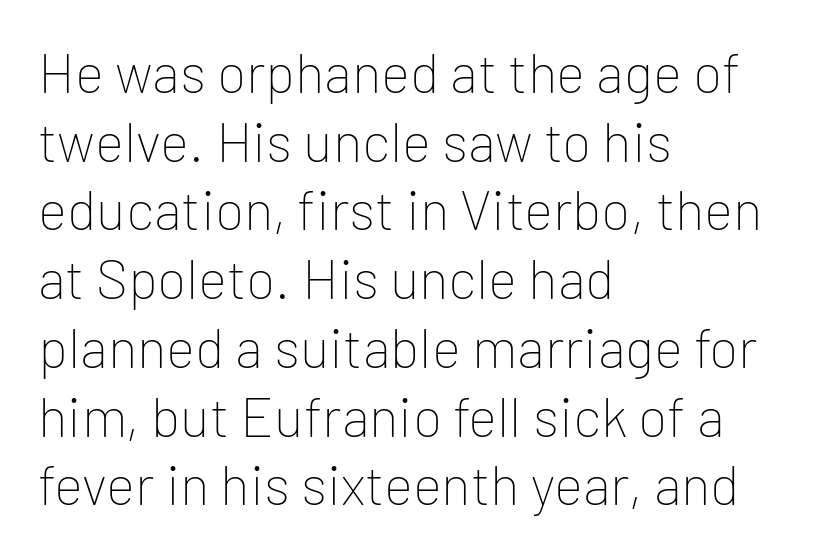
The image shows 55 px thin sans-serif type, upright; set left-aligned, normal line spacing (1.25x), normal letter spacing, not underlined; low stroke contrast and a medium x-height.
